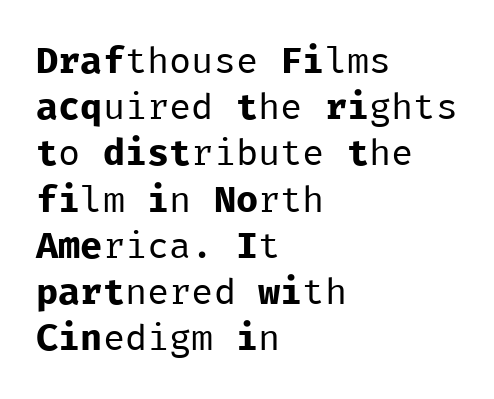
In CSS terms this would be text-align: left. These lines are rendered in a fixed-pitch font. The type sits square on the baseline with zero lean. These glyphs show unthickened strokes, regular width or finer. What kind of face is this? One without serifs — a sans. A typesetter would call this leading conventional body-copy spacing.
